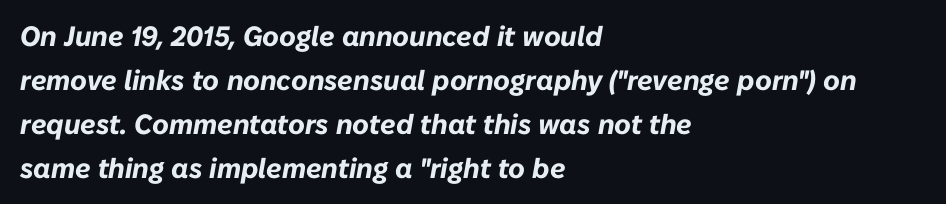
The image shows 28 px bold type, italic (leaning right); set left-aligned, normal line spacing (1.57x), normal letter spacing, not underlined; low stroke contrast and a medium x-height.
